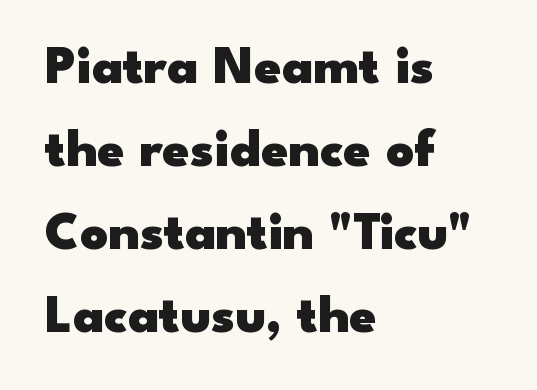
Q: Is the text bold? A: Yes.
Q: Is the text italic (slanted)? A: No, it is upright.
Q: Is the typeface a serif or a sans-serif typeface? A: Sans-serif.
Q: Is the text underlined? A: No.
Q: How is the paragraph aligned? A: Left-aligned.
Q: Is the spacing between letters normal or unusually wide? A: Normal.
Q: Is the spacing between lines tight, normal or loose? A: Normal.
Q: Width (condensed, normal, or wide)? A: Wide.
Q: Stroke contrast? A: Low.
Q: x-height? A: Small.
Q: Monospaced? A: No.
